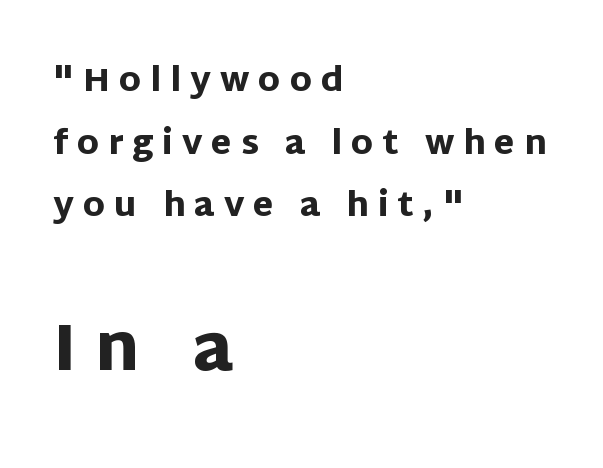
The image shows 66 px heavy sans-serif type, upright; set left-aligned, loose line spacing (1.9x), unusually wide letter spacing (+0.27 em), not underlined; the second (bottom) block is 2.0x larger; low stroke contrast and a large x-height.
